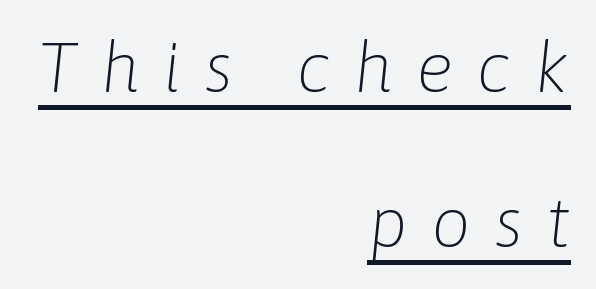
{"italic": "yes", "lean": "right", "slant_degrees": 6, "bold": "no", "weight": "light", "width": "normal", "stroke_contrast": "low", "x_height": "medium", "monospaced": "no", "underline": "yes", "align": "right", "line_spacing": "loose", "line_spacing_ratio": 2.22, "letter_spacing": "wide", "letter_spacing_em": 0.33, "glyph_px": 70}
